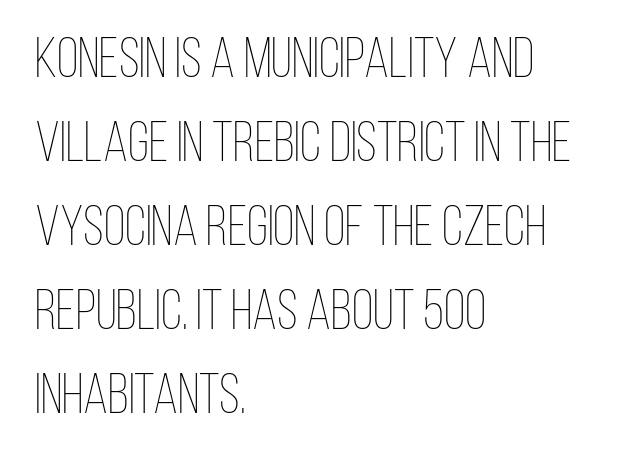
Compared with typical body copy, the letter spacing here is the same. Successive baselines arrive at the customary interval. The type sits square on the baseline with zero lean. Nobody drew a line under any word here. Spacing verdict: proportional, widths tailored to each character. Unbolded letterforms with no extra heft.
